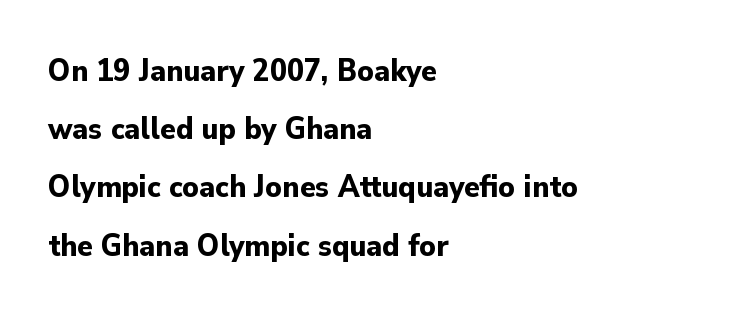
Character widths vary here, with narrow letters taking less room than wide ones. Unlike a traditional serif, this face leaves its strokes unadorned. One-word summary of the alignment: left. The specimen omits any rule beneath the text block's lines.
